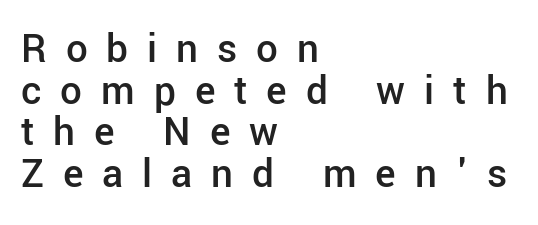
The font is running at a semibold setting, under full bold. In terms of letterform style, serifs are entirely absent. Short note: letters widely spaced. Check the space under the baseline: it is left empty. No italicization has been applied; the sample stays upright. The rag falls on the right side of this text block.
